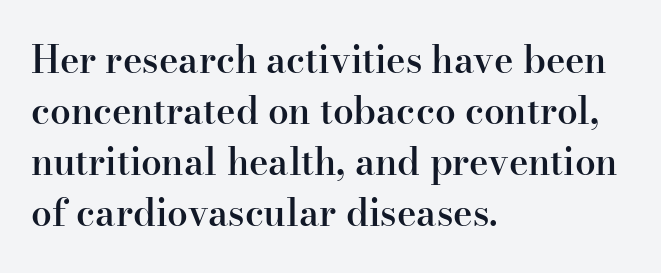
Q: Is the text bold? A: Semi-bold.
Q: Is the text italic (slanted)? A: No, it is upright.
Q: Is the typeface a serif or a sans-serif typeface? A: Serif.
Q: Is the text underlined? A: No.
Q: How is the paragraph aligned? A: Left-aligned.
Q: Is the spacing between letters normal or unusually wide? A: Normal.
Q: Is the spacing between lines tight, normal or loose? A: Normal.
Q: Width (condensed, normal, or wide)? A: Normal.
Q: Stroke contrast? A: High.
Q: x-height? A: Small.
Q: Monospaced? A: No.
